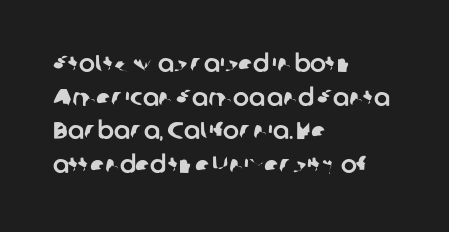
The image shows 24 px text type; set left-aligned, normal line spacing (1.4x), normal letter spacing, not underlined.
